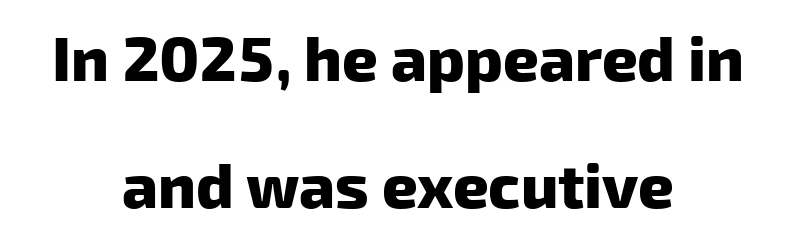
The image shows 62 px heavy sans-serif type; set centered, loose line spacing (2.05x), normal letter spacing, not underlined; low stroke contrast and a medium x-height.
